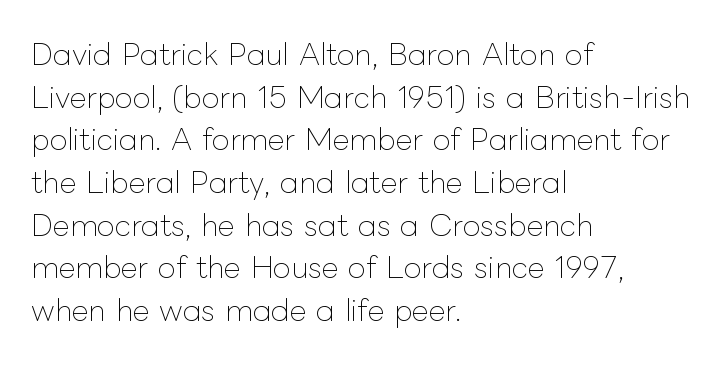
The image shows 29 px thin type, upright; set left-aligned, normal line spacing (1.47x), normal letter spacing, not underlined; low stroke contrast and a medium x-height.
